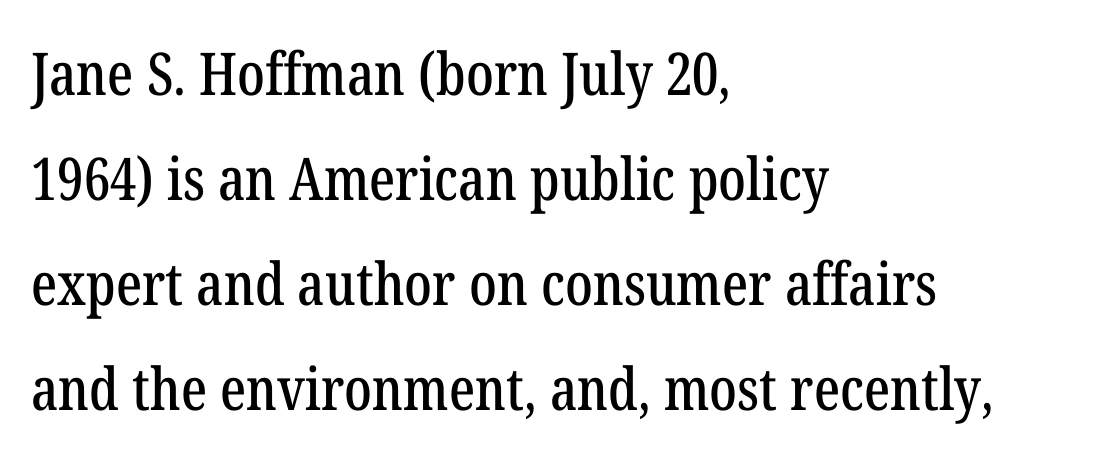
Q: Is the text italic (slanted)? A: No, it is upright.
Q: Is the typeface a serif or a sans-serif typeface? A: Serif.
Q: Is the text underlined? A: No.
Q: How is the paragraph aligned? A: Left-aligned.
Q: Is the spacing between letters normal or unusually wide? A: Normal.
Q: Width (condensed, normal, or wide)? A: Condensed.
Q: Stroke contrast? A: Low.
Q: x-height? A: Medium.
Q: Monospaced? A: No.
